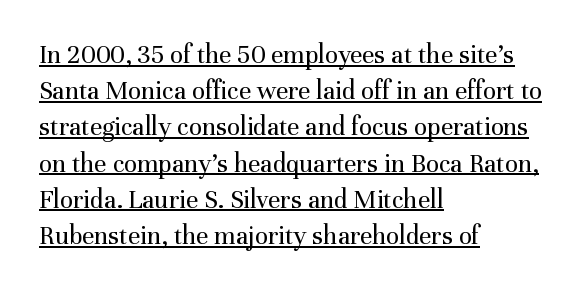
The image shows 27 px text type, upright; set left-aligned, normal line spacing (1.34x), normal letter spacing, underlined.
